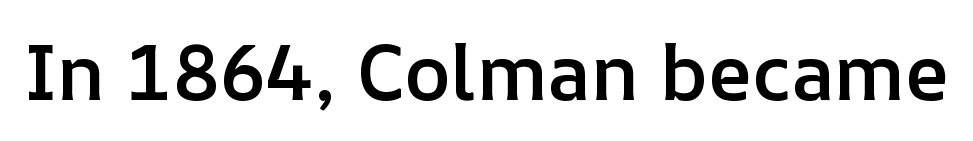
The image shows 78 px semibold type, upright; set normal letter spacing, not underlined; low stroke contrast and a medium x-height.
